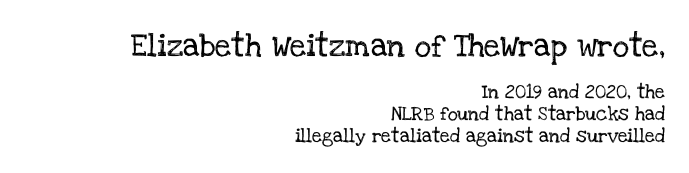
Q: Is the text italic (slanted)? A: No, it is upright.
Q: Is the text underlined? A: No.
Q: How is the paragraph aligned? A: Right-aligned.
Q: Is the spacing between letters normal or unusually wide? A: Normal.
Q: Is the spacing between lines tight, normal or loose? A: Normal.
Q: Which block of text is set in a larger size, the first (top) or the second (bottom)? A: The first (top) one.
